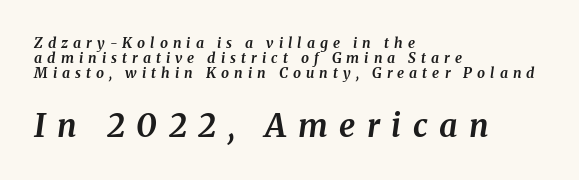
The image shows 32 px bold serif type, italic (leaning right); set left-aligned, tight line spacing (1.07x), unusually wide letter spacing (+0.36 em), not underlined; the second (bottom) block is 2.29x larger; medium stroke contrast and a medium x-height.
